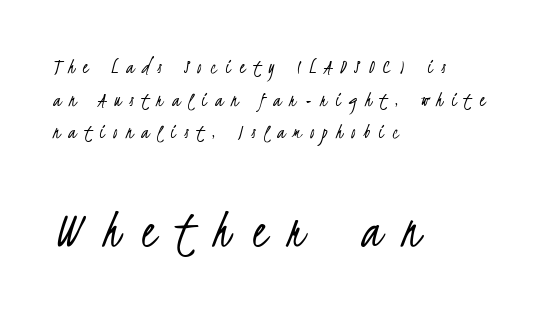
Q: Is the text bold? A: No.
Q: Is the typeface a serif or a sans-serif typeface? A: Sans-serif.
Q: Is the text underlined? A: No.
Q: How is the paragraph aligned? A: Left-aligned.
Q: Is the spacing between letters normal or unusually wide? A: Unusually wide.
Q: Is the spacing between lines tight, normal or loose? A: Normal.
Q: Which block of text is set in a larger size, the first (top) or the second (bottom)? A: The second (bottom) one.
Q: Width (condensed, normal, or wide)? A: Condensed.
Q: Stroke contrast? A: Low.
Q: x-height? A: Small.
Q: Monospaced? A: No.
